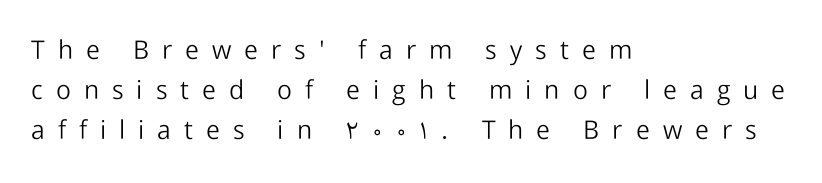
{"italic": "no", "bold": "no", "underline": "no", "align": "left", "line_spacing": "normal", "line_spacing_ratio": 1.53, "letter_spacing": "wide", "letter_spacing_em": 0.5, "glyph_px": 26}
